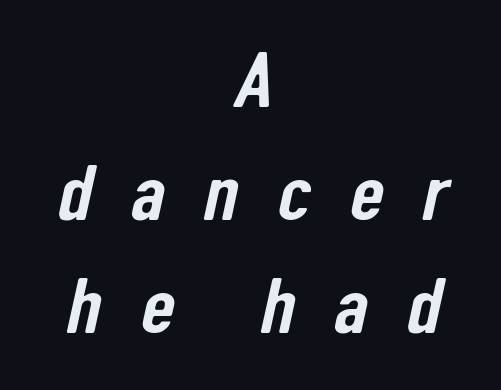
Q: Is the typeface a serif or a sans-serif typeface? A: Sans-serif.
Q: Is the text underlined? A: No.
Q: How is the paragraph aligned? A: Centered.
Q: Is the spacing between letters normal or unusually wide? A: Unusually wide.
Q: Is the spacing between lines tight, normal or loose? A: Normal.
Q: Width (condensed, normal, or wide)? A: Condensed.
Q: Stroke contrast? A: Low.
Q: x-height? A: Medium.
Q: Monospaced? A: No.
